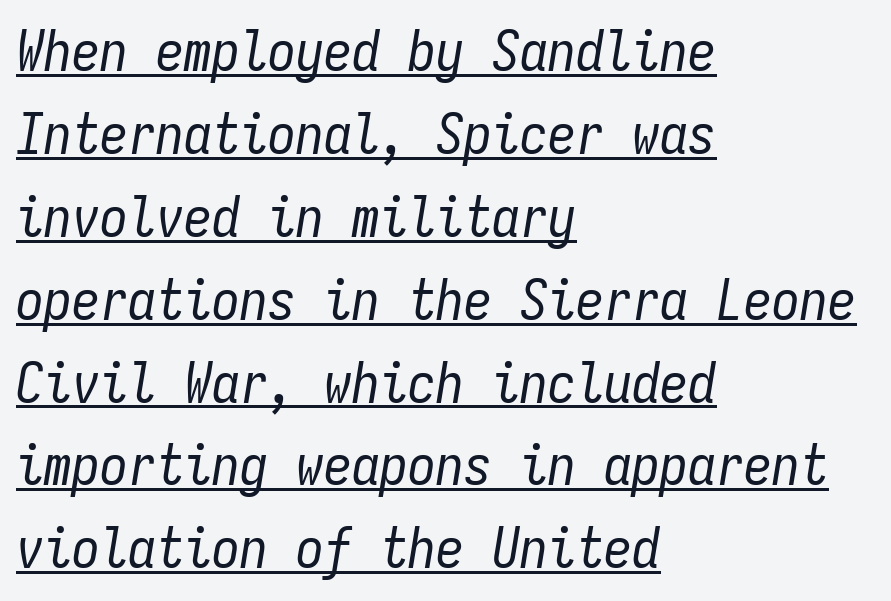
You can see a thin bar hugging the bottom of the glyphs. Characters follow at the spacing the type designer built in. A typesetter would mark this as italic. Left-aligned paragraph, ragged on the right. Monospaced: the letters line up in strict vertical columns. The passage shown stacks its lines at a standard gap.
